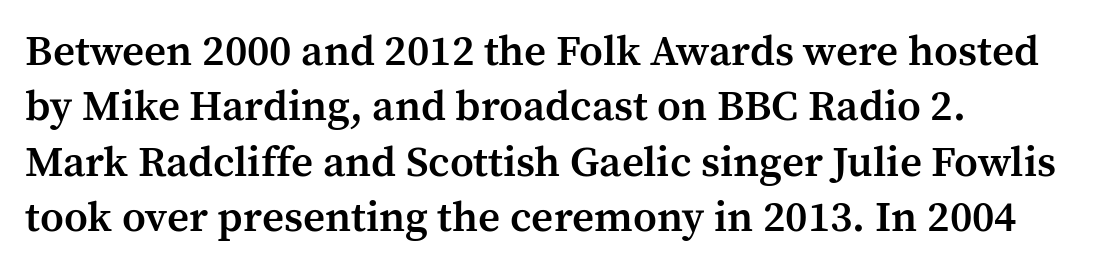
Q: Is the text bold? A: Semi-bold.
Q: Is the text italic (slanted)? A: No, it is upright.
Q: Is the typeface a serif or a sans-serif typeface? A: Serif.
Q: Is the text underlined? A: No.
Q: Is the spacing between letters normal or unusually wide? A: Normal.
Q: Is the spacing between lines tight, normal or loose? A: Normal.
Q: Width (condensed, normal, or wide)? A: Normal.
Q: Stroke contrast? A: Medium.
Q: x-height? A: Medium.
Q: Monospaced? A: No.
